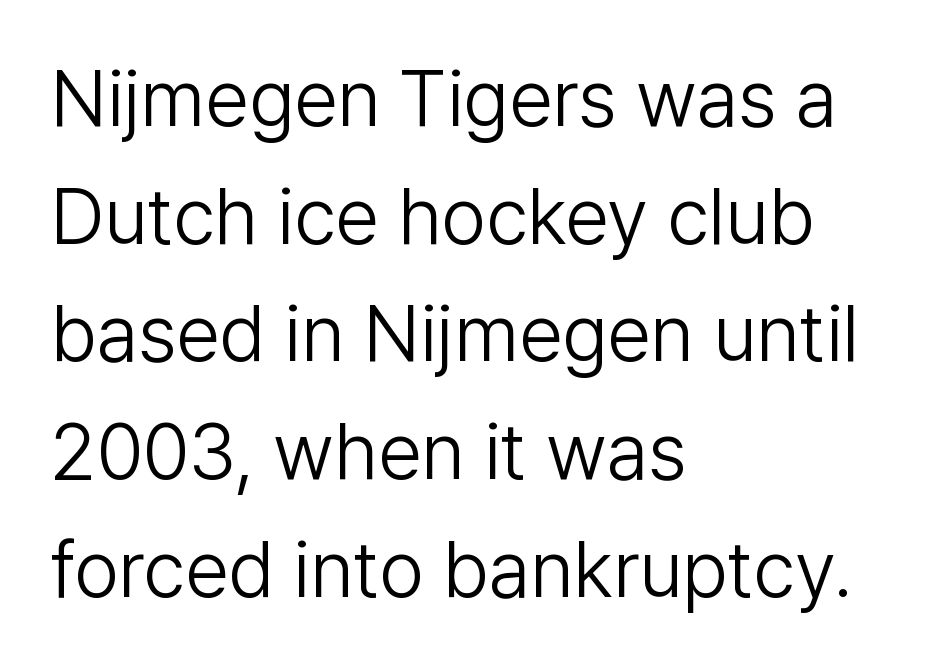
The image shows 79 px light sans-serif type, upright; set left-aligned, normal line spacing (1.49x), normal letter spacing, not underlined; low stroke contrast and a medium x-height.
